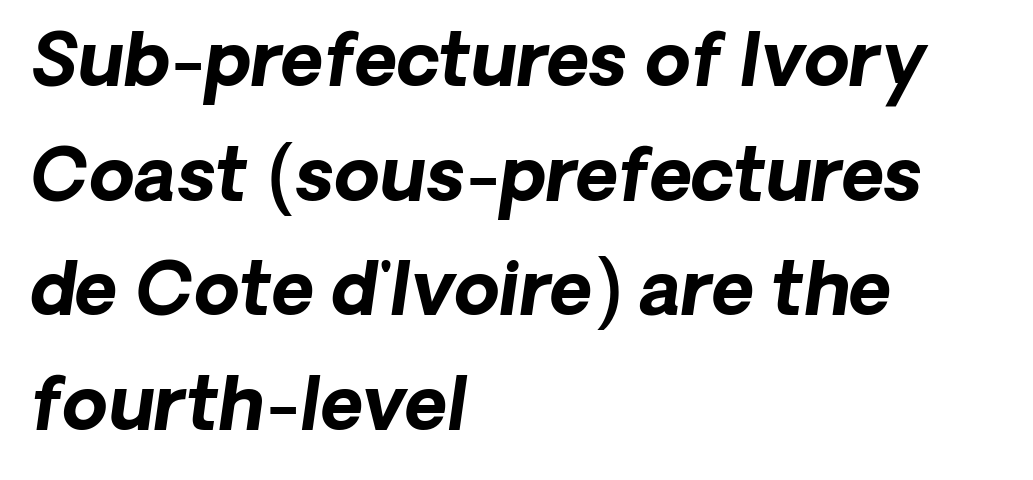
{"serif": "no", "bold": "yes", "weight": "bold", "width": "normal", "stroke_contrast": "low", "x_height": "medium", "monospaced": "no", "underline": "no", "align": "left", "line_spacing": "normal", "line_spacing_ratio": 1.57, "letter_spacing": "normal", "letter_spacing_em": 0.0, "glyph_px": 73}
